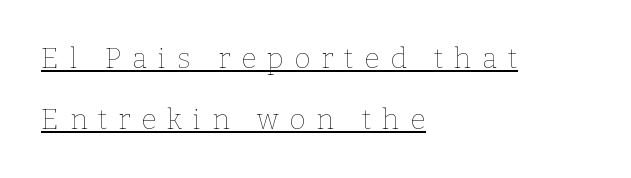
These lines stand farther apart than default settings would place them. Teacher's note: observe the even left margin — that is flush-left alignment. The lettering stays uniformly vertical, giving the passage a roman look. Underlining? Definitely there.
